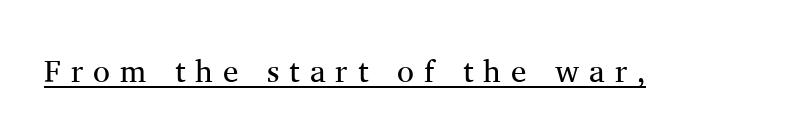
Q: Is the text bold? A: No.
Q: Is the text italic (slanted)? A: No, it is upright.
Q: Is the typeface a serif or a sans-serif typeface? A: Serif.
Q: Is the text underlined? A: Yes.
Q: Is the spacing between letters normal or unusually wide? A: Unusually wide.
Q: Width (condensed, normal, or wide)? A: Normal.
Q: Stroke contrast? A: Medium.
Q: x-height? A: Medium.
Q: Monospaced? A: No.
